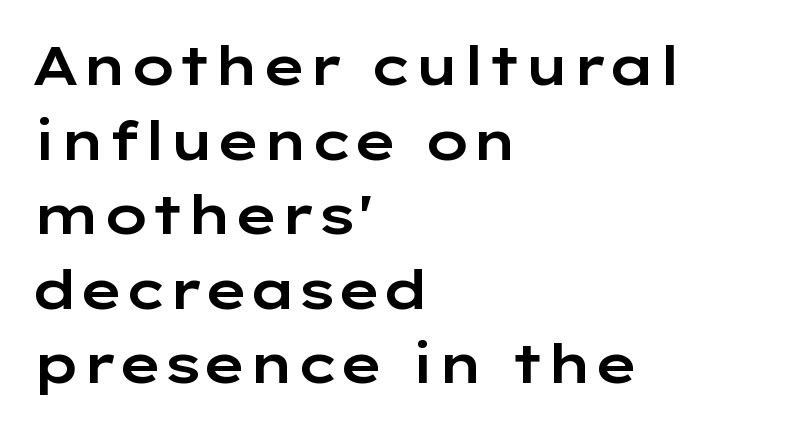
{"serif": "no", "italic": "no", "width": "wide", "stroke_contrast": "low", "x_height": "medium", "monospaced": "no", "underline": "no", "align": "left", "line_spacing": "normal", "line_spacing_ratio": 1.38, "letter_spacing": "normal", "letter_spacing_em": 0.0, "glyph_px": 54}
